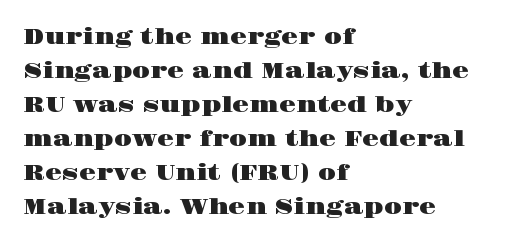
Q: Is the text italic (slanted)? A: No, it is upright.
Q: Is the text underlined? A: No.
Q: How is the paragraph aligned? A: Left-aligned.
Q: Is the spacing between letters normal or unusually wide? A: Normal.
Q: Is the spacing between lines tight, normal or loose? A: Normal.
